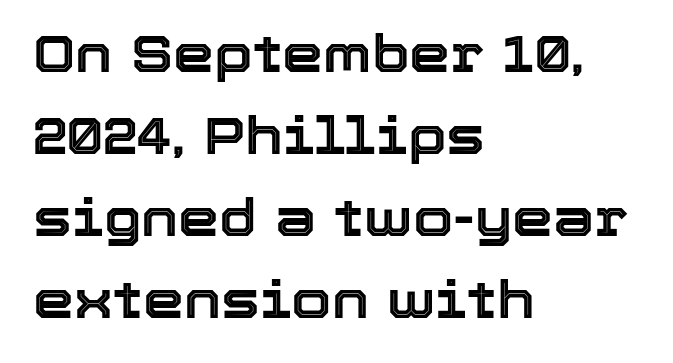
Q: Is the text italic (slanted)? A: No, it is upright.
Q: Is the text underlined? A: No.
Q: How is the paragraph aligned? A: Left-aligned.
Q: Is the spacing between letters normal or unusually wide? A: Normal.
Q: Is the spacing between lines tight, normal or loose? A: Normal.
Q: Width (condensed, normal, or wide)? A: Normal.
Q: x-height? A: Medium.
Q: Monospaced? A: No.
